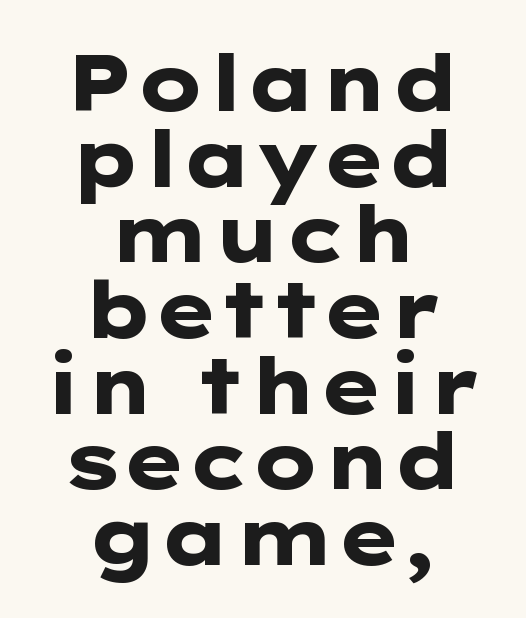
Q: Is the text bold? A: Yes.
Q: Is the text italic (slanted)? A: No, it is upright.
Q: Is the typeface a serif or a sans-serif typeface? A: Sans-serif.
Q: Is the text underlined? A: No.
Q: How is the paragraph aligned? A: Centered.
Q: Is the spacing between letters normal or unusually wide? A: Normal.
Q: Is the spacing between lines tight, normal or loose? A: Tight.
Q: Width (condensed, normal, or wide)? A: Wide.
Q: Stroke contrast? A: Low.
Q: x-height? A: Medium.
